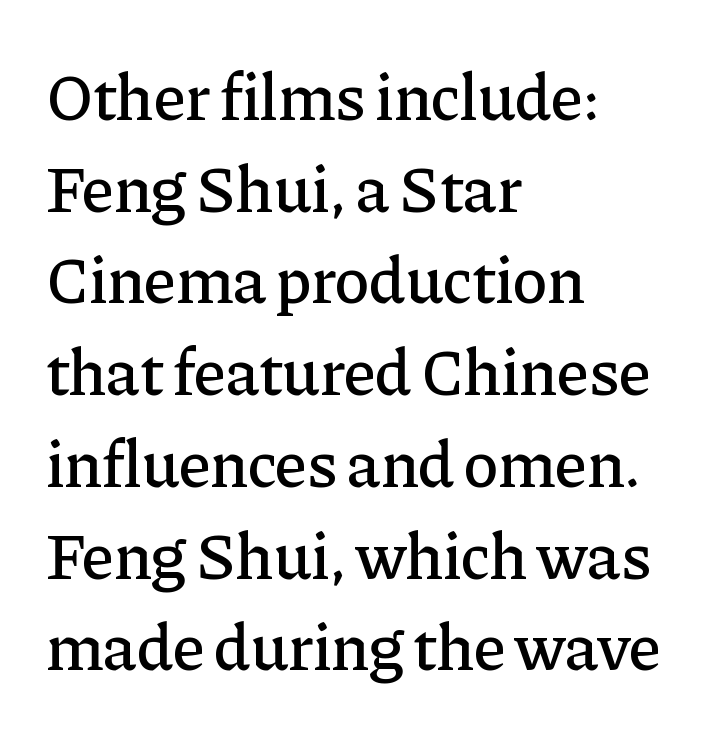
The image shows 66 px serif type, upright; set left-aligned, normal line spacing (1.39x), normal letter spacing, not underlined; low stroke contrast and a medium x-height.
